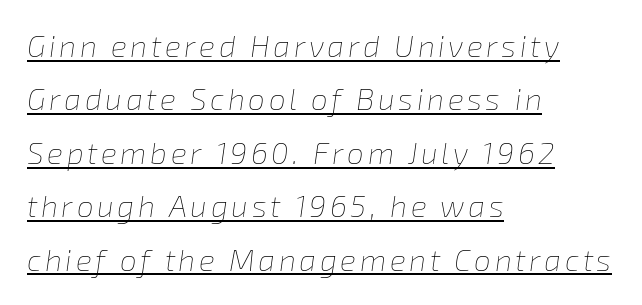
You could not count columns in this text — the font is proportionally spaced. The weight tops out at a normal text grade. It's the slanting kind of type. Every word sits above its own underline. Teacher's note: observe the even left margin — that is flush-left alignment.
